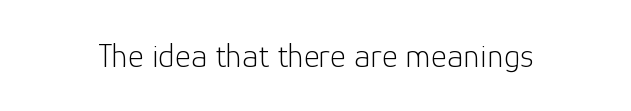
Q: Is the text bold? A: No.
Q: Is the text italic (slanted)? A: No, it is upright.
Q: Is the typeface a serif or a sans-serif typeface? A: Sans-serif.
Q: Is the text underlined? A: No.
Q: Is the spacing between letters normal or unusually wide? A: Normal.
Q: Width (condensed, normal, or wide)? A: Normal.
Q: Stroke contrast? A: Low.
Q: x-height? A: Medium.
Q: Monospaced? A: No.
